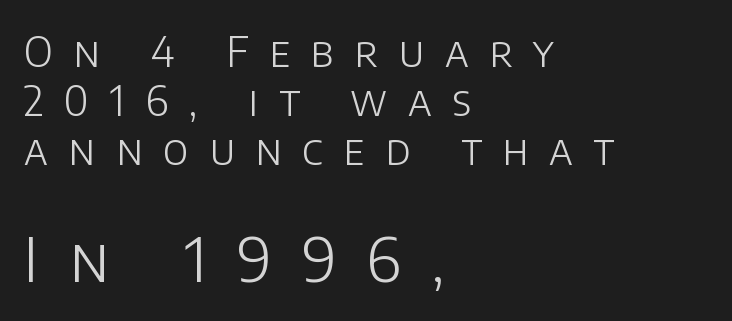
Q: Is the text bold? A: No.
Q: Is the text italic (slanted)? A: No, it is upright.
Q: Is the typeface a serif or a sans-serif typeface? A: Sans-serif.
Q: Is the text underlined? A: No.
Q: How is the paragraph aligned? A: Left-aligned.
Q: Is the spacing between letters normal or unusually wide? A: Unusually wide.
Q: Which block of text is set in a larger size, the first (top) or the second (bottom)? A: The second (bottom) one.
Q: Width (condensed, normal, or wide)? A: Normal.
Q: Stroke contrast? A: Low.
Q: x-height? A: Large.
Q: Monospaced? A: No.
